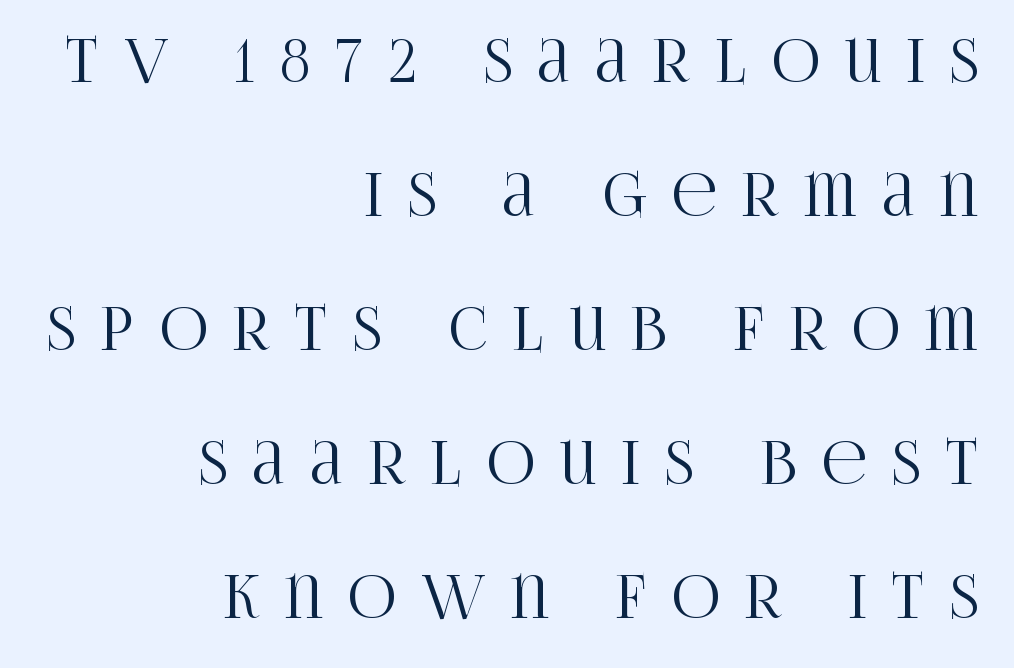
These lines are set flush right with a ragged left edge. Is this a fixed-width face? No — the glyphs have proportional, varying widths. When letters stand straight like this, we call the style roman or upright. Is this a sans? No — the strokes have serifs.
